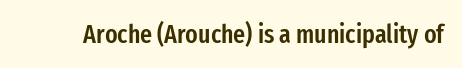
Ascenders rise straight up at ninety degrees. The typesetting leans somewhat heavy: a semibold. Observe the ordinary spacing: letters are neighbours, not strangers. Only glyphs here, with clear space below each row.
